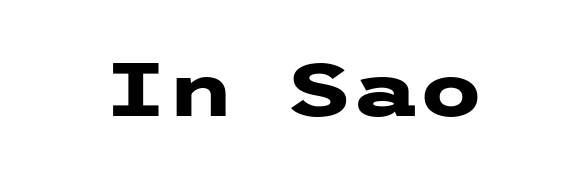
Observe the absence of serifs on each vertical stroke in this sample. Caption: standard tracking, unaltered. This sample uses an upright cut, with every glyph sitting square on the baseline. The rendering uses a bold face; every stroke is thick and dark.
